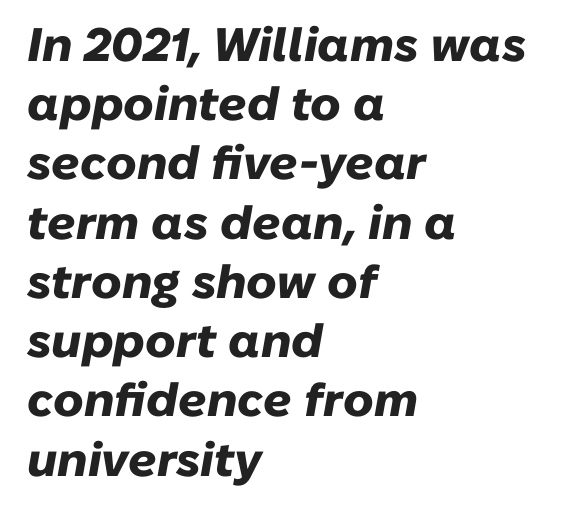
Q: Is the text bold? A: Yes.
Q: Is the text italic (slanted)? A: Yes, it leans right by about 10 degrees.
Q: Is the text underlined? A: No.
Q: How is the paragraph aligned? A: Left-aligned.
Q: Is the spacing between letters normal or unusually wide? A: Normal.
Q: Is the spacing between lines tight, normal or loose? A: Normal.
Q: Width (condensed, normal, or wide)? A: Normal.
Q: Stroke contrast? A: Low.
Q: x-height? A: Medium.
Q: Monospaced? A: No.
